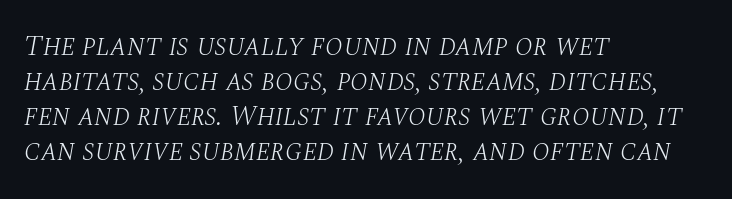
{"serif": "yes", "italic": "yes", "lean": "right", "slant_degrees": 10, "bold": "no", "weight": "light", "width": "normal", "stroke_contrast": "medium", "x_height": "large", "monospaced": "no", "underline": "no", "align": "left", "line_spacing_ratio": 1.21, "letter_spacing": "normal", "letter_spacing_em": 0.0, "glyph_px": 29}
